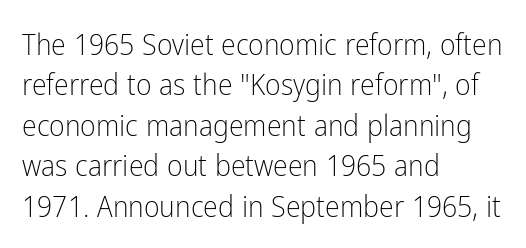
The image shows 30 px light, condensed sans-serif type, upright; set left-aligned, normal line spacing (1.35x), normal letter spacing, not underlined; low stroke contrast and a medium x-height.
